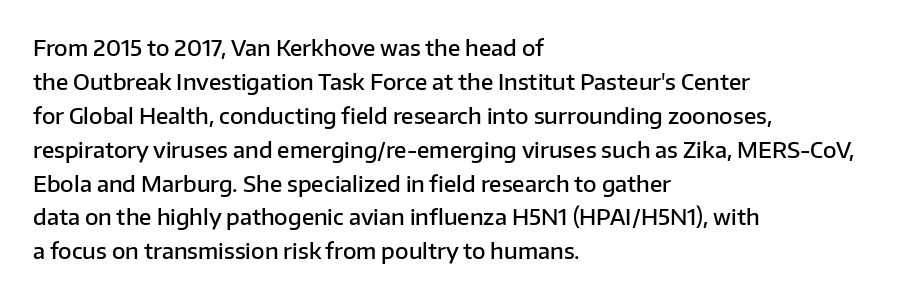
Q: Is the text bold? A: Semi-bold.
Q: Is the text italic (slanted)? A: No, it is upright.
Q: Is the text underlined? A: No.
Q: How is the paragraph aligned? A: Left-aligned.
Q: Is the spacing between letters normal or unusually wide? A: Normal.
Q: Is the spacing between lines tight, normal or loose? A: Normal.
